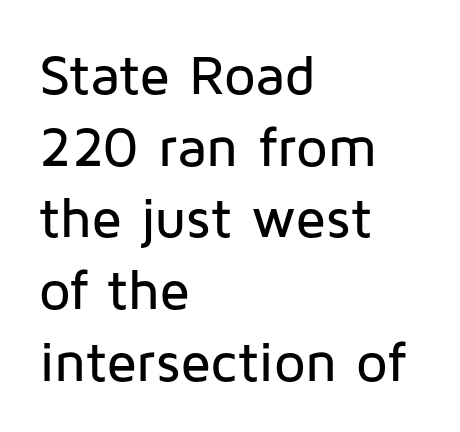
{"serif": "no", "italic": "no", "width": "normal", "stroke_contrast": "low", "x_height": "medium", "monospaced": "no", "underline": "no", "align": "left", "line_spacing": "normal", "line_spacing_ratio": 1.28, "letter_spacing": "normal", "letter_spacing_em": 0.0, "glyph_px": 56}
